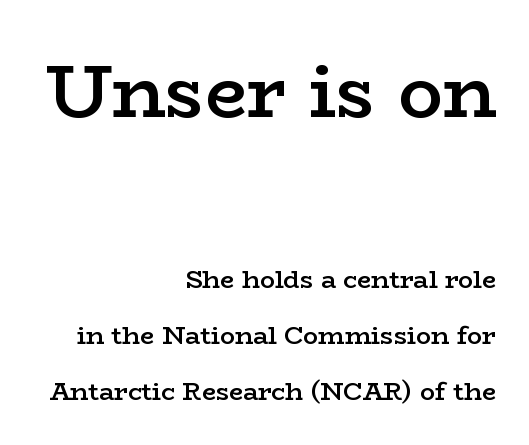
{"serif": "yes", "italic": "no", "bold": "semi", "weight": "semibold", "width": "wide", "stroke_contrast": "low", "x_height": "medium", "monospaced": "no", "underline": "no", "align": "right", "line_spacing": "loose", "line_spacing_ratio": 2.25, "letter_spacing": "normal", "letter_spacing_em": 0.0, "larger_block": "first", "size_ratio": 2.96, "glyph_px": 74}
